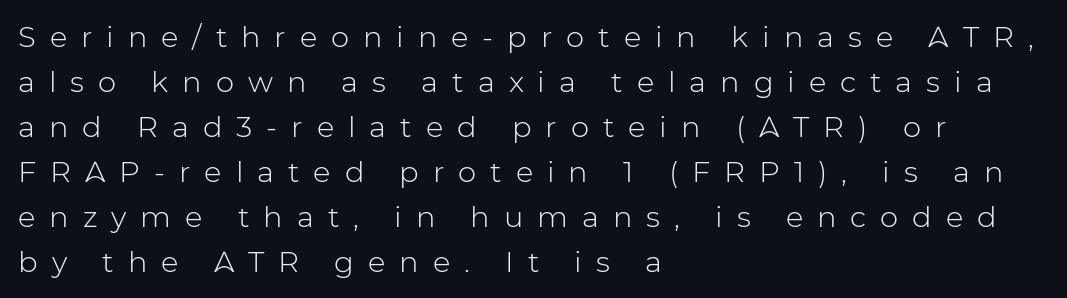
{"serif": "no", "italic": "no", "bold": "no", "weight": "light", "width": "normal", "stroke_contrast": "low", "x_height": "medium", "monospaced": "no", "underline": "no", "align": "left", "line_spacing": "normal", "line_spacing_ratio": 1.55, "letter_spacing": "wide", "letter_spacing_em": 0.48, "glyph_px": 29}
